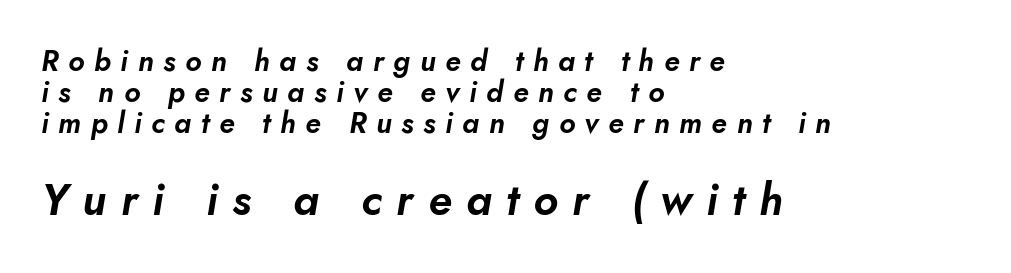
Q: Is the text italic (slanted)? A: Yes, it leans right by about 10 degrees.
Q: Is the text underlined? A: No.
Q: How is the paragraph aligned? A: Left-aligned.
Q: Is the spacing between letters normal or unusually wide? A: Unusually wide.
Q: Is the spacing between lines tight, normal or loose? A: Tight.
Q: Which block of text is set in a larger size, the first (top) or the second (bottom)? A: The second (bottom) one.
Q: Width (condensed, normal, or wide)? A: Normal.
Q: Stroke contrast? A: Low.
Q: x-height? A: Small.
Q: Monospaced? A: No.
